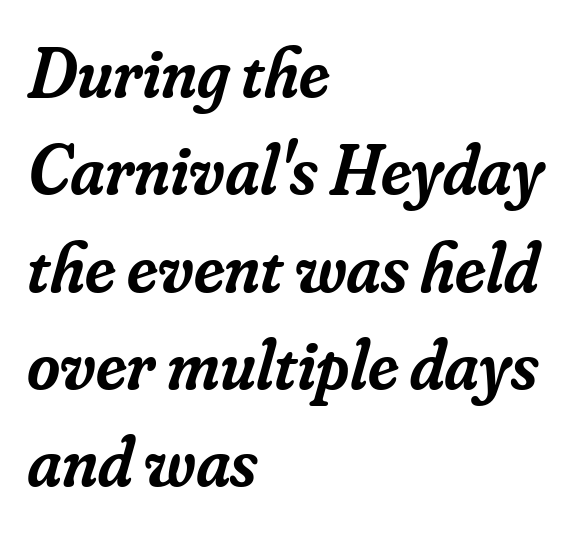
Q: Is the text bold? A: Semi-bold.
Q: Is the text italic (slanted)? A: Yes, it leans right by about 16 degrees.
Q: Is the typeface a serif or a sans-serif typeface? A: Serif.
Q: Is the text underlined? A: No.
Q: How is the paragraph aligned? A: Left-aligned.
Q: Is the spacing between letters normal or unusually wide? A: Normal.
Q: Is the spacing between lines tight, normal or loose? A: Normal.
Q: Width (condensed, normal, or wide)? A: Normal.
Q: Stroke contrast? A: Low.
Q: x-height? A: Small.
Q: Monospaced? A: No.
